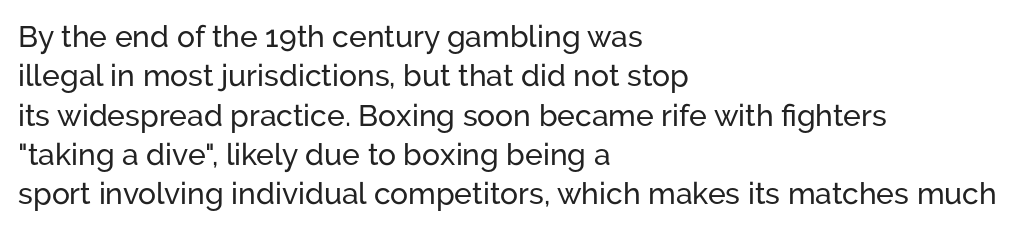
Letters rest on an invisible, unmarked baseline. Baseline-to-baseline distance is the conventional proportion of letter height. Nothing sits at the stroke ends, so this counts as sans-serif. How are the letters spaced? Ordinarily, with no added tracking.
